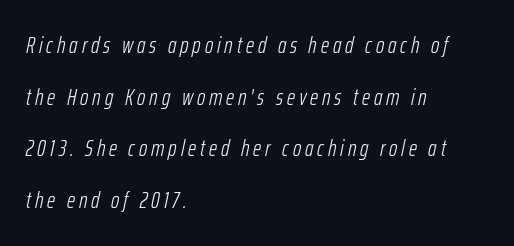
The image shows 23 px text type, italic (leaning right); set left-aligned, loose line spacing (2.25x), not underlined.
